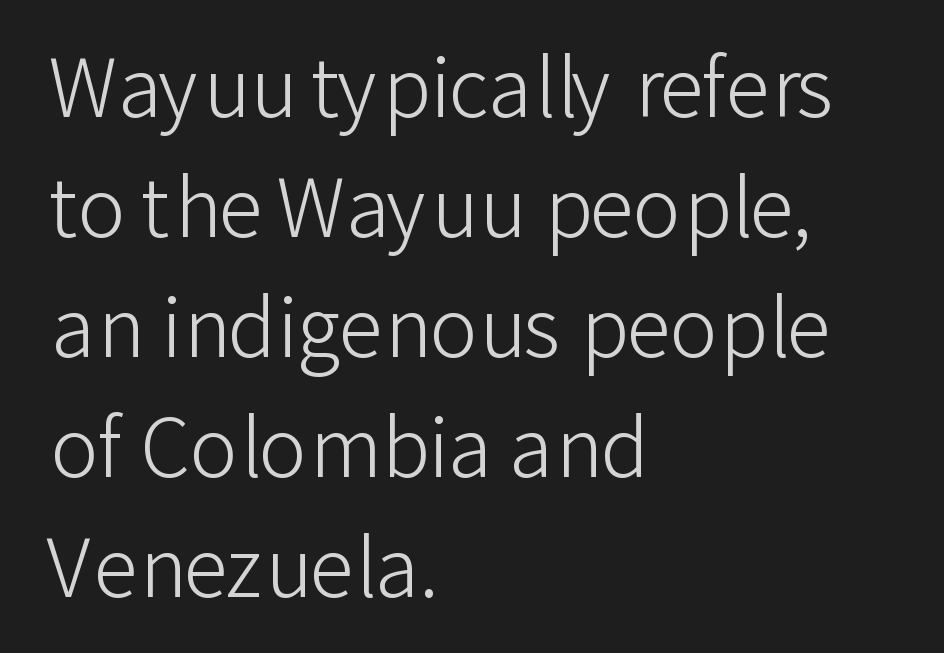
Are there feet on the stems? There aren't — it's a sans. Teacher's note: observe the even left margin — that is flush-left alignment. Is there much room between lines? A standard amount, neither cramped nor airy. No extra tracking has been applied to these lines. Bold? No — there's no thickening of the strokes. Letters rest on an invisible, unmarked baseline.
